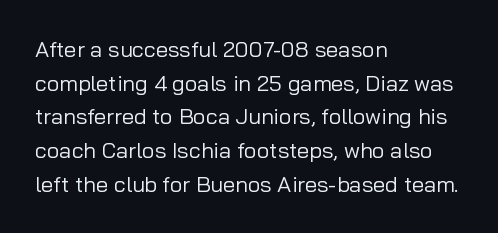
{"italic": "no", "bold": "no", "underline": "no", "align": "left", "line_spacing": "normal", "line_spacing_ratio": 1.53, "letter_spacing": "normal", "letter_spacing_em": 0.0, "glyph_px": 22}
